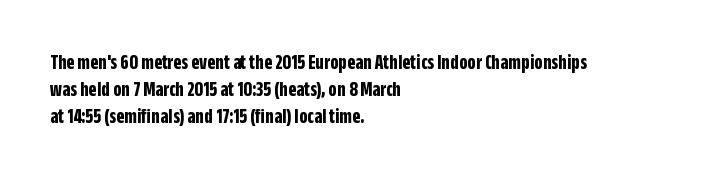
The space directly below the letters is spotless. In terms of leading, this rendering sits right in the middle. Notice how the stems are strictly vertical — no italics here. Honestly, the letter spacing is just normal — you wouldn't notice it. Typesetter's note: full bold, strokes at maximum text heaviness.
